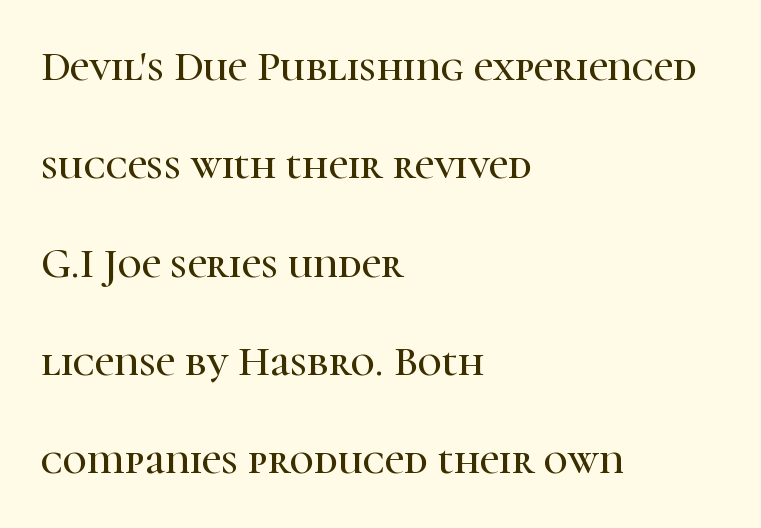
Q: Is the text italic (slanted)? A: No, it is upright.
Q: Is the typeface a serif or a sans-serif typeface? A: Serif.
Q: Is the text underlined? A: No.
Q: How is the paragraph aligned? A: Left-aligned.
Q: Is the spacing between letters normal or unusually wide? A: Normal.
Q: Is the spacing between lines tight, normal or loose? A: Loose.
Q: Width (condensed, normal, or wide)? A: Normal.
Q: Stroke contrast? A: High.
Q: x-height? A: Medium.
Q: Monospaced? A: No.
